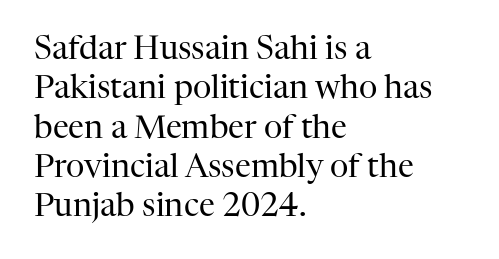
The face used here is proportionally spaced, like ordinary book or web type. The passage shown is not underscored anywhere. The rendering shows small feet on the letterforms — a serif design. Students, note that the glyphs here touch the page at normal intervals. Unbolded letterforms with no extra heft. This is roman type, the default non-slanted kind.
